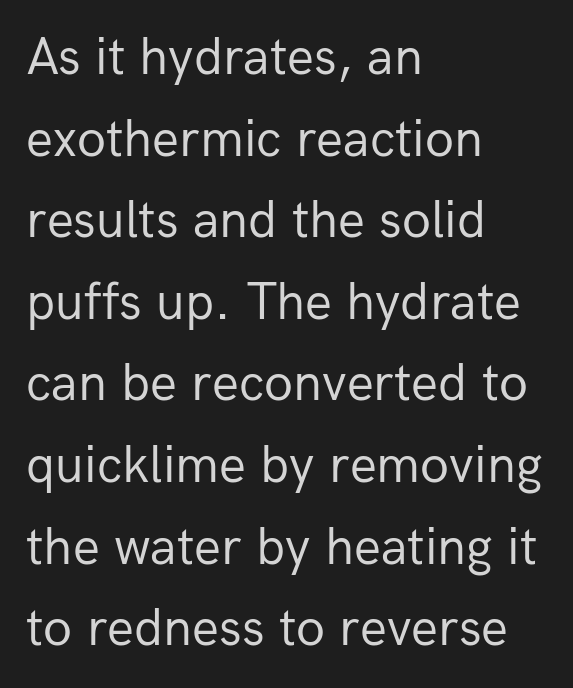
Q: Is the text bold? A: No.
Q: Is the text italic (slanted)? A: No, it is upright.
Q: Is the typeface a serif or a sans-serif typeface? A: Sans-serif.
Q: Is the text underlined? A: No.
Q: How is the paragraph aligned? A: Left-aligned.
Q: Is the spacing between letters normal or unusually wide? A: Normal.
Q: Is the spacing between lines tight, normal or loose? A: Normal.
Q: Width (condensed, normal, or wide)? A: Normal.
Q: Stroke contrast? A: Low.
Q: x-height? A: Medium.
Q: Monospaced? A: No.
